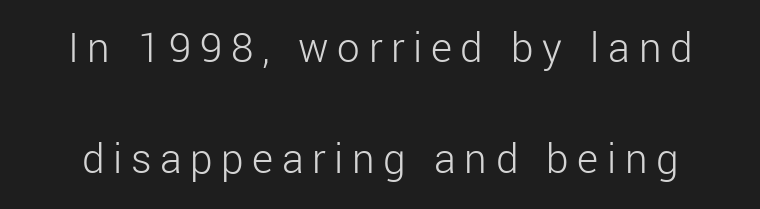
Q: Is the text bold? A: No.
Q: Is the text italic (slanted)? A: No, it is upright.
Q: Is the typeface a serif or a sans-serif typeface? A: Sans-serif.
Q: Is the text underlined? A: No.
Q: Is the spacing between lines tight, normal or loose? A: Loose.
Q: Width (condensed, normal, or wide)? A: Normal.
Q: Stroke contrast? A: Low.
Q: x-height? A: Medium.
Q: Monospaced? A: No.
